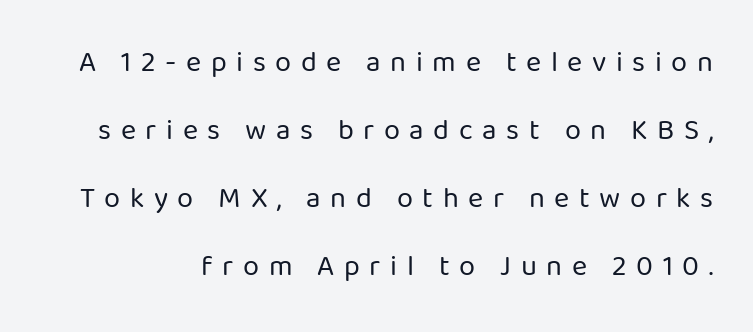
These lines are rendered in a variable-pitch font. The specimen reads as upright at a glance. The characters are drawn with everyday or finer stroke widths. Rule under the text: the space is simply empty. Glyph-to-glyph distance is far greater than everyday printed text. Letterform terminals end flat and unadorned throughout the passage.
